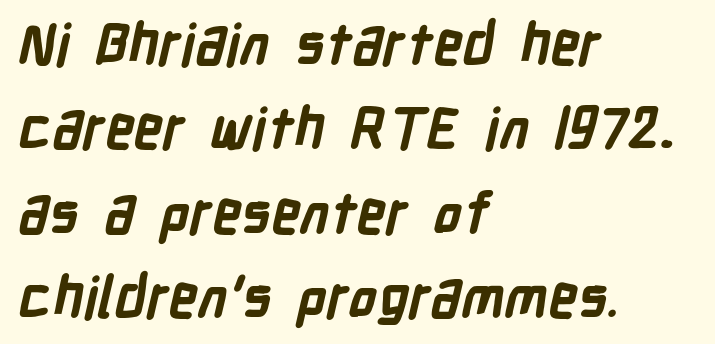
The face used here is rendered with its standard letterfit. Beneath every word, the page is bare. Notice how the passage keeps a crisp vertical edge on the left only. Reading down the column, the eye jumps a familiar distance to each next line. Each glyph is drawn with heavy, bold strokes.
